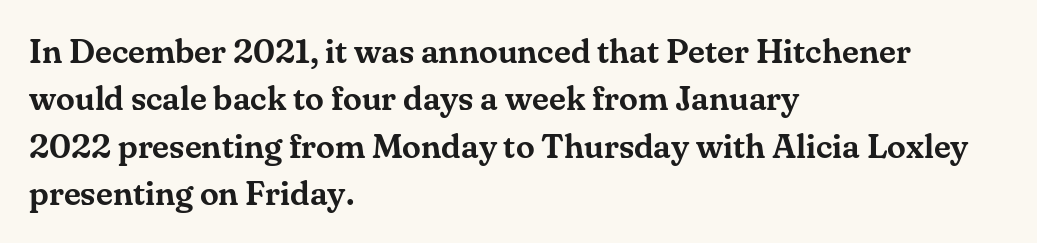
Q: Is the text italic (slanted)? A: No, it is upright.
Q: Is the typeface a serif or a sans-serif typeface? A: Serif.
Q: Is the text underlined? A: No.
Q: How is the paragraph aligned? A: Left-aligned.
Q: Is the spacing between letters normal or unusually wide? A: Normal.
Q: Is the spacing between lines tight, normal or loose? A: Normal.
Q: Width (condensed, normal, or wide)? A: Normal.
Q: Stroke contrast? A: Medium.
Q: x-height? A: Small.
Q: Monospaced? A: No.
